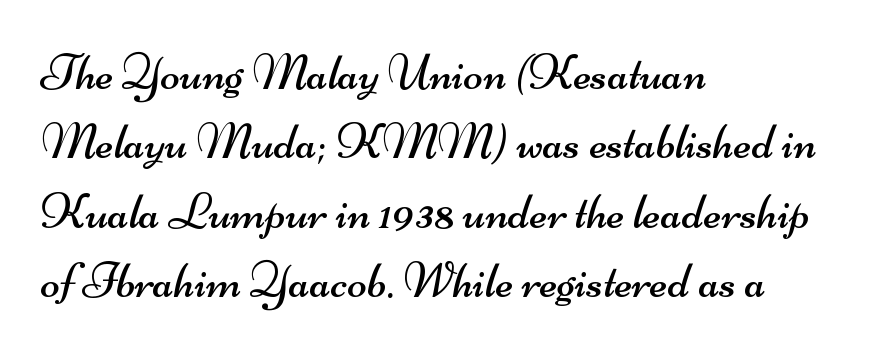
The rendering shows plain stroke endings on the letterforms — a sans-serif design. No word sits above an underline. The characters are drawn with everyday or finer stroke widths. The paragraph has a hard left edge and a soft right edge. Each word holds together tightly as a unit, with standard inter-letter gaps. This sample has the flowing, uneven cadence of proportional lettering.
